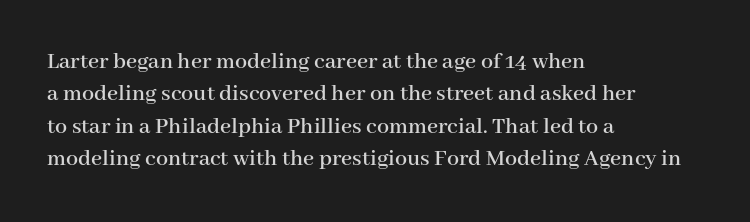
{"italic": "no", "underline": "no", "align": "left", "line_spacing": "normal", "line_spacing_ratio": 1.35, "letter_spacing": "normal", "letter_spacing_em": 0.0, "glyph_px": 24}
